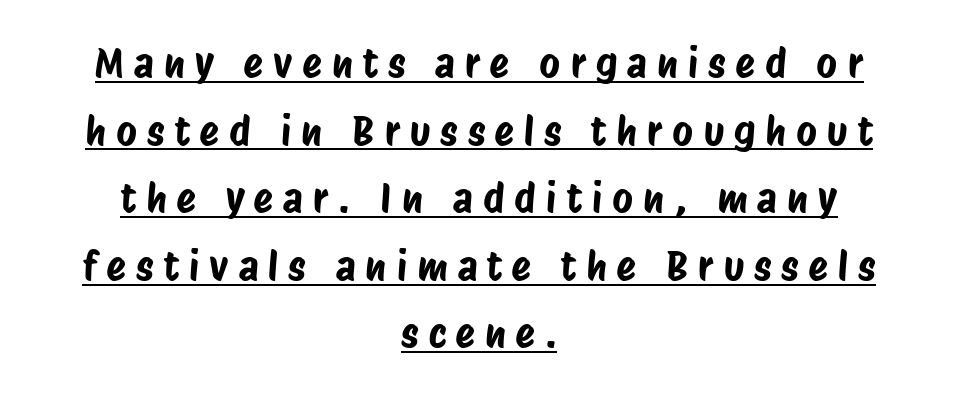
The image shows 40 px condensed sans-serif type; set centered, normal line spacing (1.69x), unusually wide letter spacing (+0.25 em), underlined; low stroke contrast and a large x-height.
